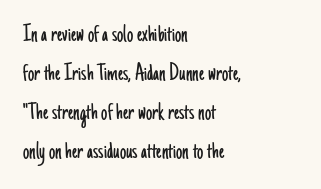
The space between consecutive lines is moderate. In terms of letterspacing, this is plain default setting. This rendering features lettering with no underline. Is the stroke heavy? The answer is a plain regular-or-lighter.
